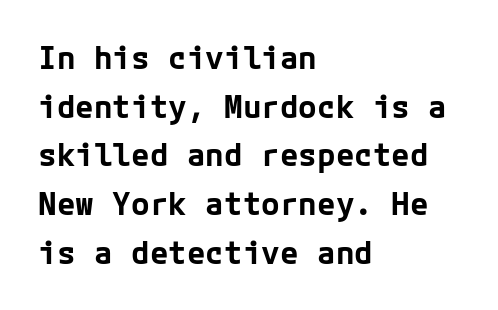
{"serif": "no", "italic": "no", "bold": "yes", "weight": "bold", "width": "normal", "stroke_contrast": "low", "x_height": "medium", "underline": "no", "align": "left", "line_spacing": "normal", "line_spacing_ratio": 1.57, "letter_spacing": "normal", "letter_spacing_em": 0.0, "glyph_px": 31}
